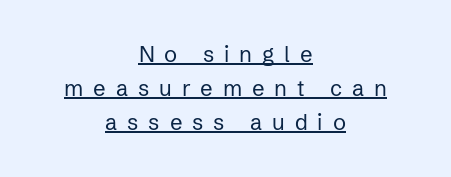
{"italic": "no", "bold": "no", "underline": "yes", "align": "center", "line_spacing": "normal", "line_spacing_ratio": 1.55, "letter_spacing": "wide", "letter_spacing_em": 0.45, "glyph_px": 22}
